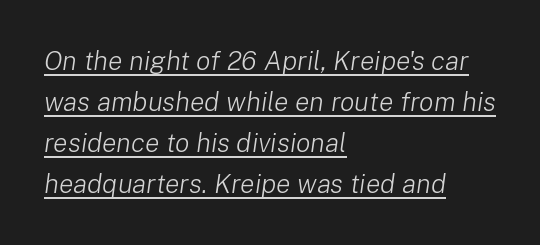
Q: Is the text bold? A: No.
Q: Is the text italic (slanted)? A: Yes, it leans right by about 8 degrees.
Q: Is the text underlined? A: Yes.
Q: How is the paragraph aligned? A: Left-aligned.
Q: Is the spacing between letters normal or unusually wide? A: Normal.
Q: Is the spacing between lines tight, normal or loose? A: Normal.
